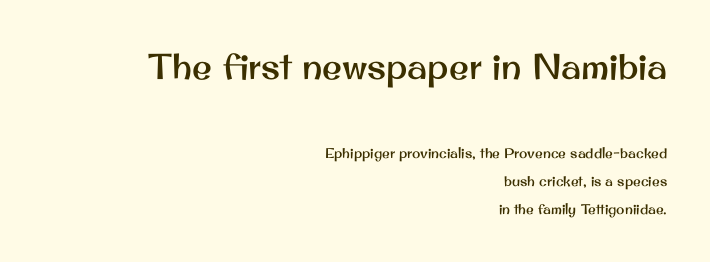
In this sample the first text group is rendered at the bigger scale. The letterforms sit shoulder to shoulder at normal distance. If you drew a line through each stem, it would be perfectly vertical. Notice the wide empty band between every row — that's loose leading. The type family on display is of the sans-serif kind.
